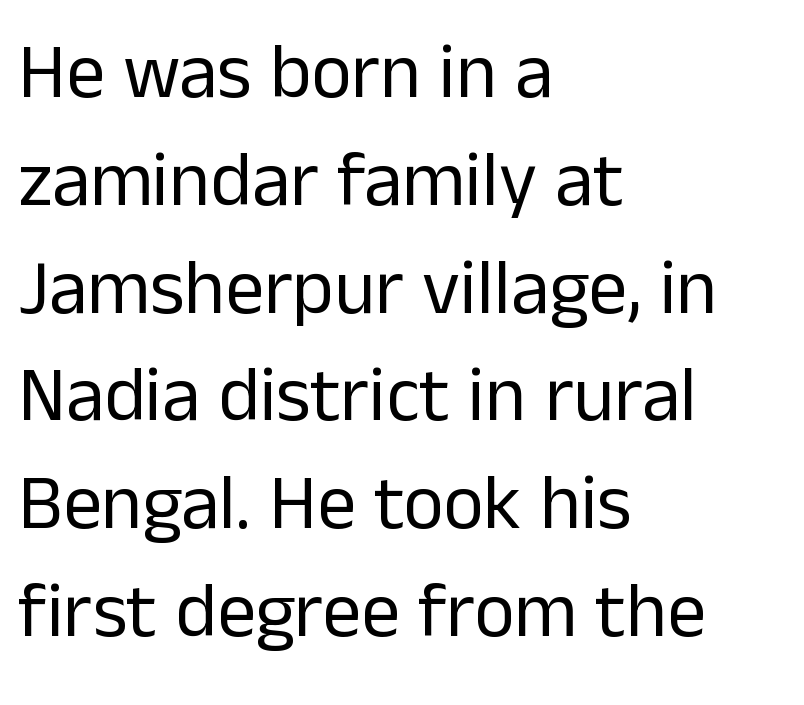
{"serif": "no", "italic": "no", "bold": "no", "weight": "regular", "width": "normal", "stroke_contrast": "low", "x_height": "medium", "monospaced": "no", "underline": "no", "align": "left", "line_spacing": "normal", "line_spacing_ratio": 1.4, "letter_spacing": "normal", "letter_spacing_em": 0.0, "glyph_px": 77}
